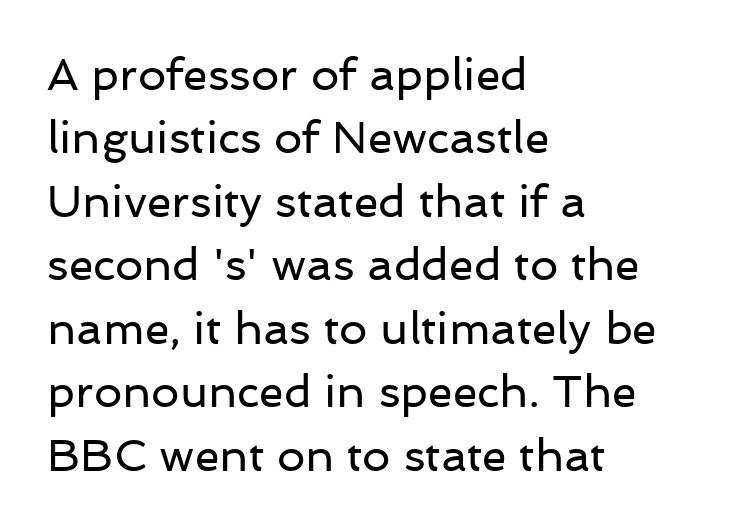
The image shows 45 px regular-weight sans-serif type, upright; set left-aligned, normal line spacing (1.41x), normal letter spacing, not underlined; low stroke contrast and a medium x-height.
